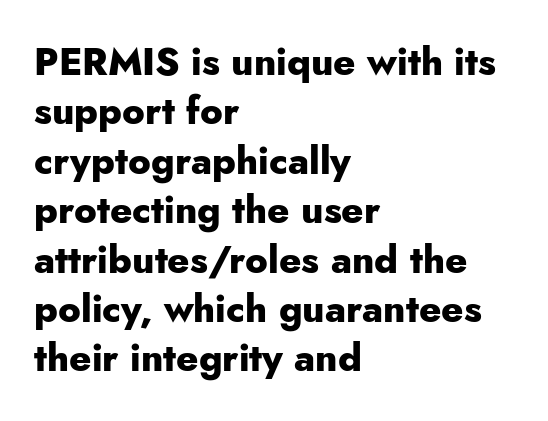
The block of text has a typical density, with ordinary space between rows. These lines are rendered in a variable-pitch font. Tall strokes in this sample are plumb rather than angled. No extra tracking has been applied to these lines.
